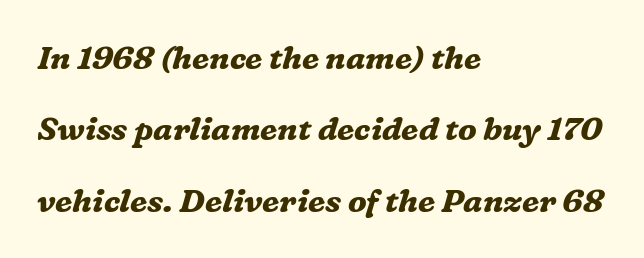
Stroke terminals: seriffed. Unmarked baselines from the first word to the last. Heft: maximum for text — a bold. One glance says open: line gaps are wider than usual.
